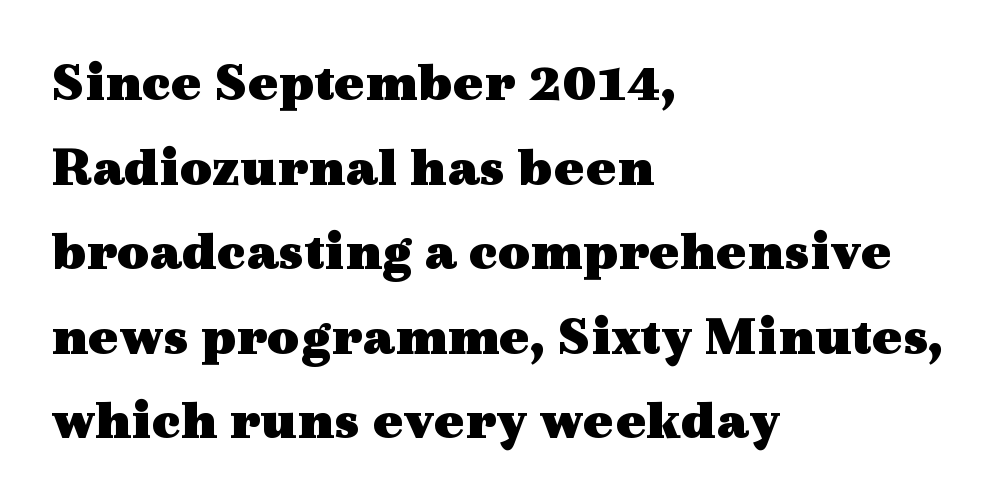
{"serif": "yes", "italic": "no", "bold": "yes", "weight": "heavy", "width": "wide", "x_height": "medium", "monospaced": "no", "underline": "no", "align": "left", "line_spacing": "normal", "line_spacing_ratio": 1.51, "letter_spacing": "normal", "letter_spacing_em": 0.0, "glyph_px": 56}
